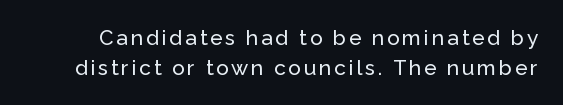
The space directly below the letters is spotless. In terms of posture, this sample is upright. Horizontal bands of white between lines are of average thickness.
